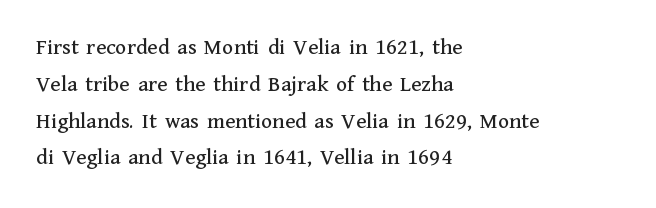
Q: Is the text italic (slanted)? A: No, it is upright.
Q: Is the text underlined? A: No.
Q: How is the paragraph aligned? A: Left-aligned.
Q: Is the spacing between letters normal or unusually wide? A: Normal.
Q: Is the spacing between lines tight, normal or loose? A: Normal.
